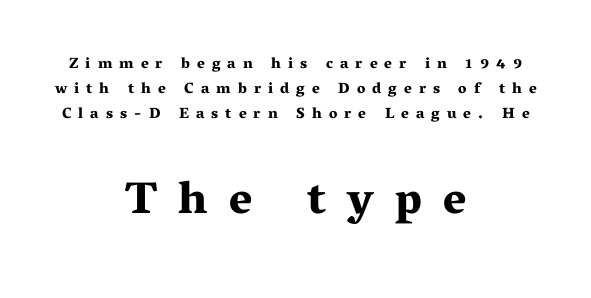
The image shows 45 px bold, wide serif type, upright; set centered, normal line spacing (1.66x), unusually wide letter spacing (+0.47 em), not underlined; the second (bottom) block is 3.0x larger; medium stroke contrast and a medium x-height.
